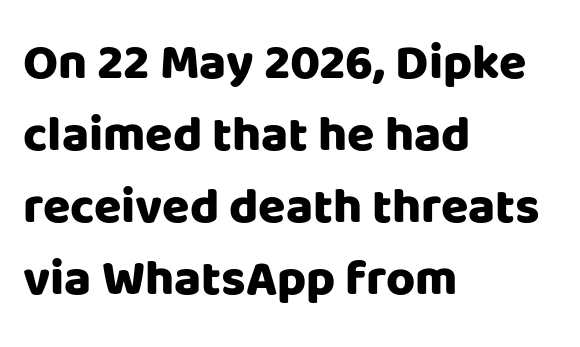
The image shows 50 px heavy sans-serif type, upright; set left-aligned, normal line spacing (1.44x), normal letter spacing, not underlined; low stroke contrast and a large x-height.
